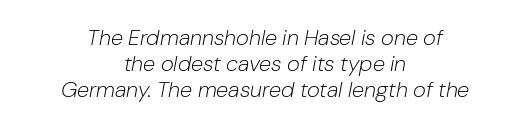
The image shows 22 px text type, italic (leaning right); set centered, line spacing 1.18x, normal letter spacing, not underlined.
